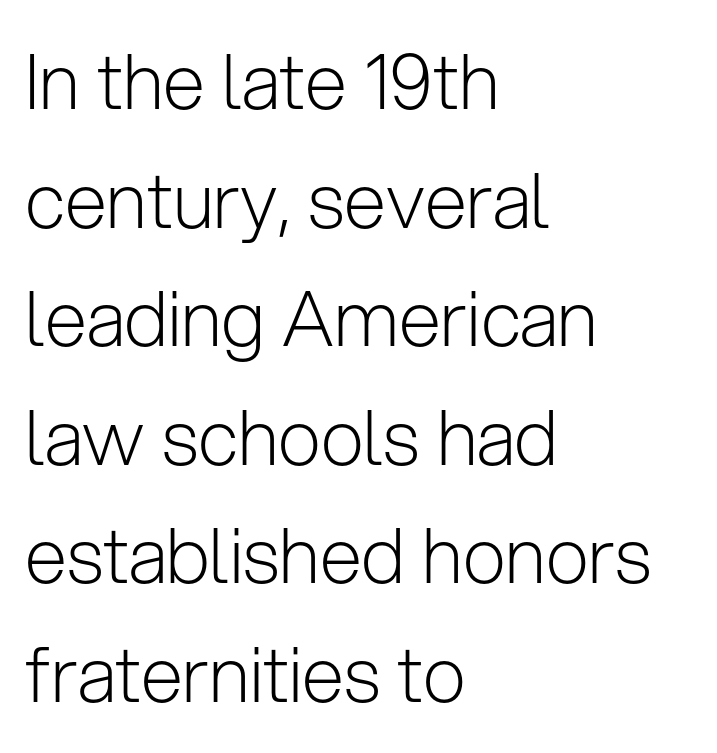
Is this a heavy cut? Hardly; it is regular or lighter. The rendering anchors every line to the left-hand side. The face used here is proportionally spaced, like ordinary book or web type. A bare baseline throughout the passage. This block has exactly the height ordinary leading produces.
